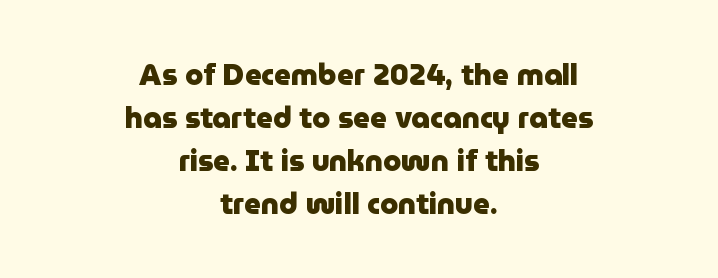
The image shows 29 px heavy sans-serif type, upright; set centered, normal line spacing (1.48x), normal letter spacing, not underlined; low stroke contrast and a medium x-height.
